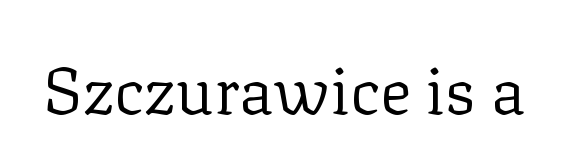
Every stem runs plumb, perpendicular to the baseline. Words float on clear page, feet unadorned. Font category for this specimen: serif. Do the characters align in a grid? No, the font is proportional.
